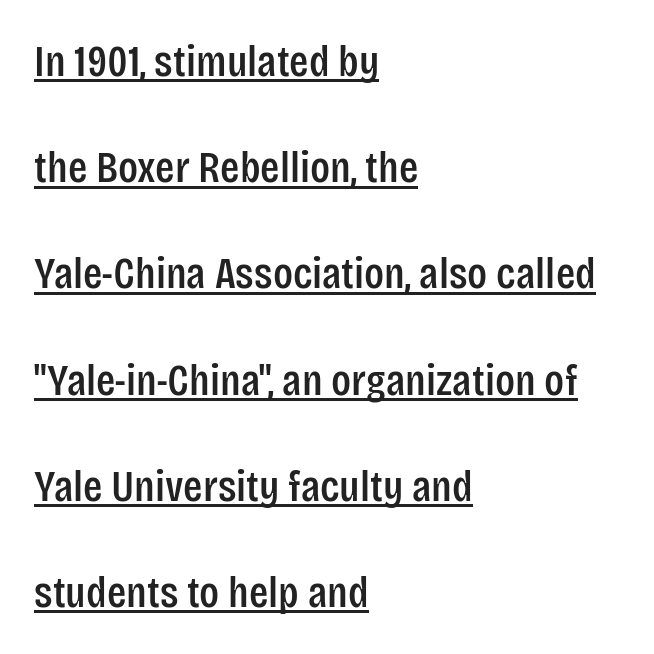
{"serif": "no", "italic": "no", "width": "condensed", "stroke_contrast": "low", "x_height": "large", "monospaced": "no", "underline": "yes", "align": "left", "line_spacing": "loose", "line_spacing_ratio": 2.36, "letter_spacing": "normal", "letter_spacing_em": 0.0, "glyph_px": 45}
